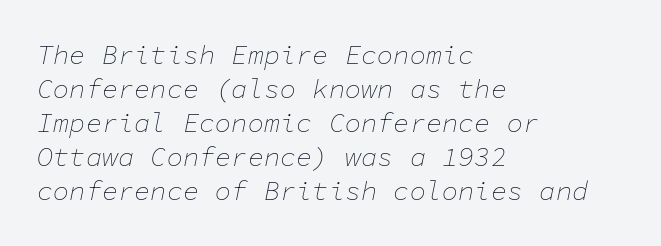
The image shows 27 px text type, italic (leaning right); set left-aligned, normal line spacing (1.26x), normal letter spacing, not underlined.
